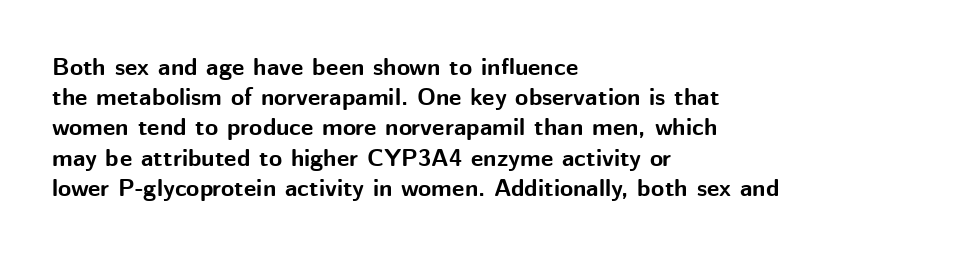
Q: Is the text bold? A: Yes.
Q: Is the text italic (slanted)? A: No, it is upright.
Q: Is the text underlined? A: No.
Q: How is the paragraph aligned? A: Left-aligned.
Q: Is the spacing between letters normal or unusually wide? A: Normal.
Q: Is the spacing between lines tight, normal or loose? A: Normal.
